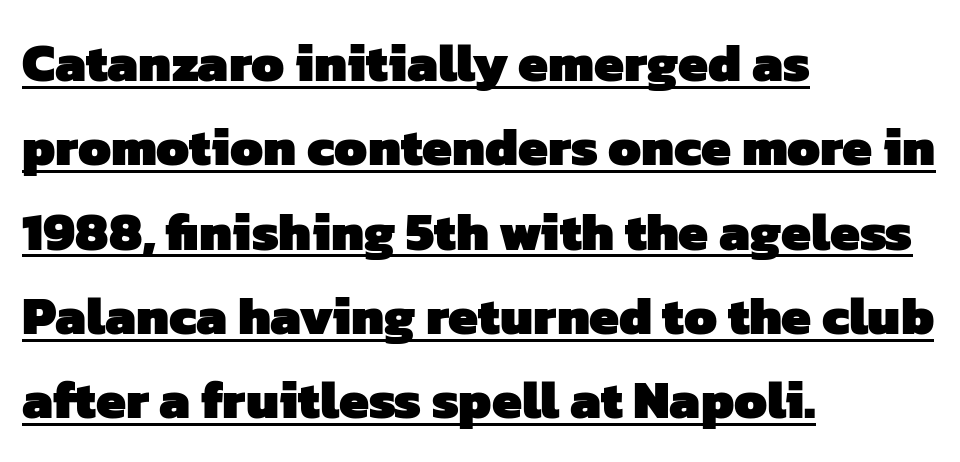
Q: Is the text bold? A: Yes.
Q: Is the typeface a serif or a sans-serif typeface? A: Sans-serif.
Q: Is the text underlined? A: Yes.
Q: How is the paragraph aligned? A: Left-aligned.
Q: Is the spacing between letters normal or unusually wide? A: Normal.
Q: Is the spacing between lines tight, normal or loose? A: Normal.
Q: Width (condensed, normal, or wide)? A: Normal.
Q: Stroke contrast? A: Low.
Q: x-height? A: Medium.
Q: Monospaced? A: No.
